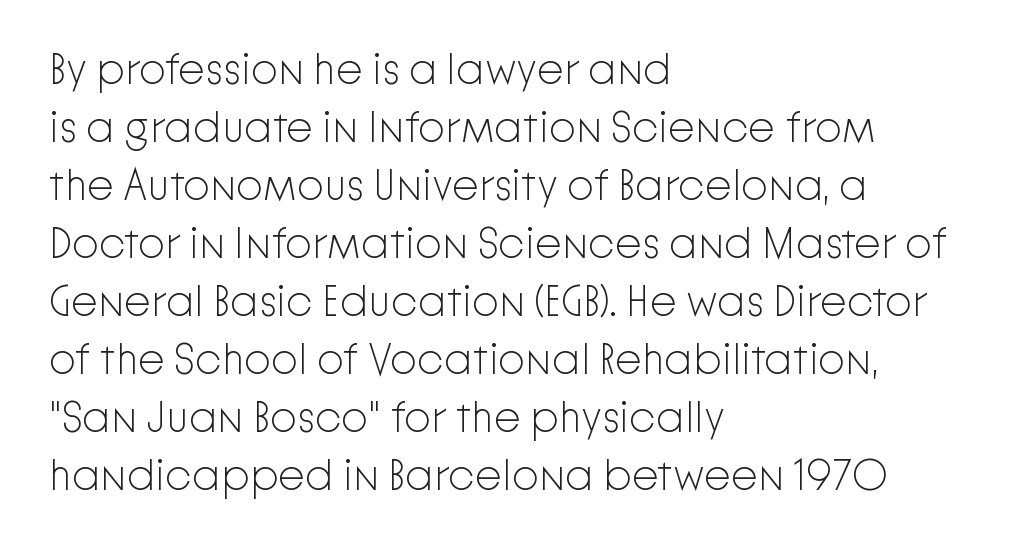
The image shows 43 px light sans-serif type, upright; set left-aligned, normal line spacing (1.35x), normal letter spacing, not underlined; low stroke contrast and a medium x-height.
